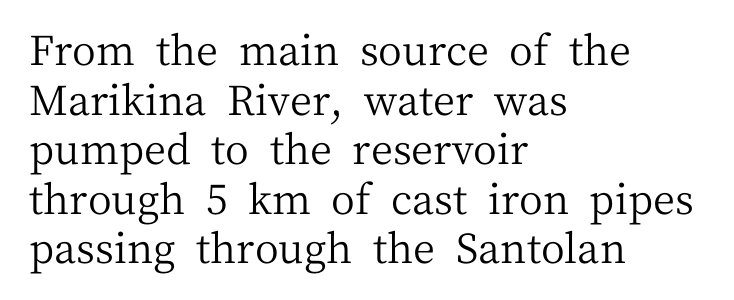
Q: Is the text bold? A: No.
Q: Is the text italic (slanted)? A: No, it is upright.
Q: Is the typeface a serif or a sans-serif typeface? A: Serif.
Q: Is the text underlined? A: No.
Q: How is the paragraph aligned? A: Left-aligned.
Q: Is the spacing between letters normal or unusually wide? A: Normal.
Q: Width (condensed, normal, or wide)? A: Normal.
Q: Stroke contrast? A: Medium.
Q: x-height? A: Medium.
Q: Monospaced? A: No.
